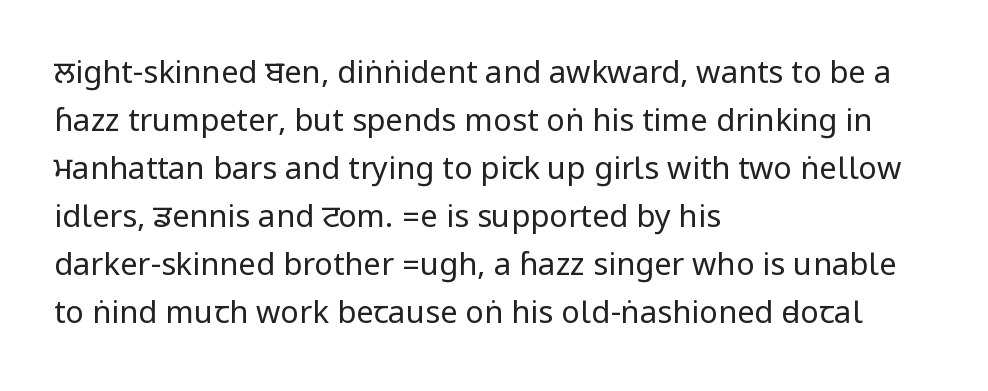
The lettering stays uniformly vertical, giving the passage a roman look. Look at the tracking — it's just the regular setting, nothing added. Is there much room between lines? A standard amount, neither cramped nor airy. These lines are composed in type without serifs. The font is comparable to plain body text, perhaps lighter. The paragraph shown leans on its left margin.
